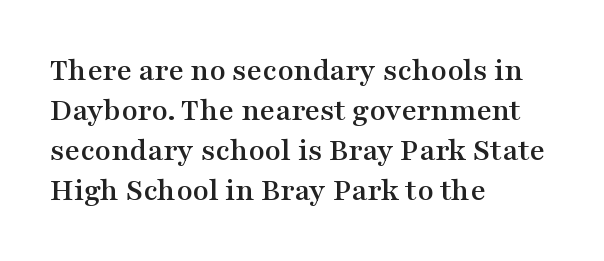
{"serif": "yes", "italic": "no", "width": "wide", "stroke_contrast": "medium", "x_height": "medium", "monospaced": "no", "underline": "no", "align": "left", "line_spacing_ratio": 1.21, "letter_spacing": "normal", "letter_spacing_em": 0.0, "glyph_px": 33}
